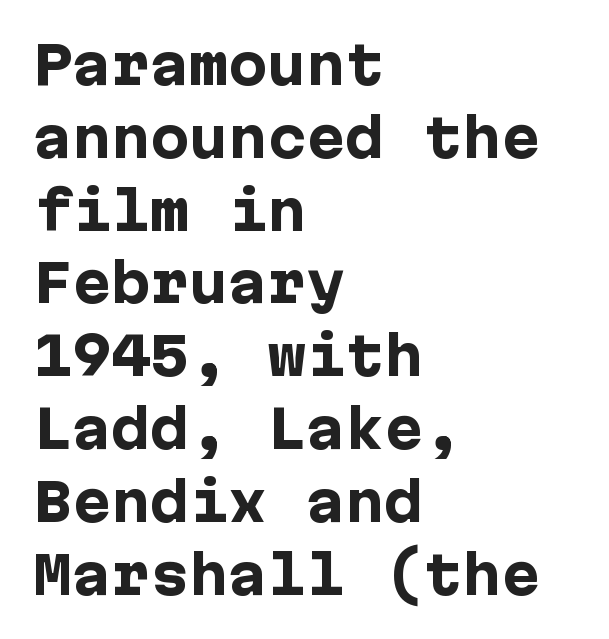
Students, note that the glyphs here touch the page at normal intervals. You'd pick this weight for a headline — it's a proper bold. What kind of face is this? One without serifs — a sans. Every row of glyphs begins at an identical x-position on the left. Bare-footed words on every line. This block has exactly the height ordinary leading produces.
